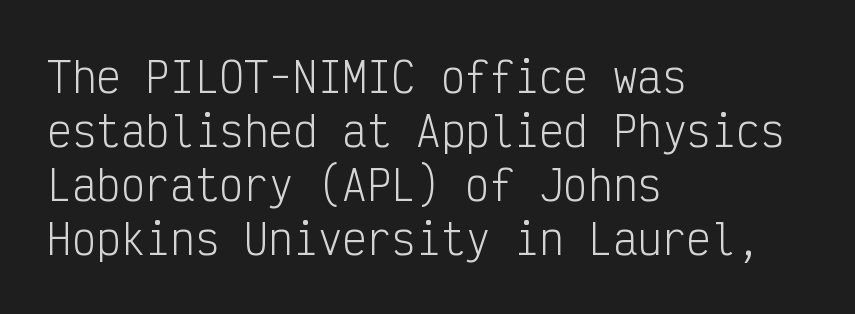
{"serif": "no", "italic": "no", "bold": "no", "weight": "light", "width": "condensed", "stroke_contrast": "low", "x_height": "medium", "monospaced": "yes", "underline": "no", "align": "left", "line_spacing": "normal", "line_spacing_ratio": 1.32, "letter_spacing": "normal", "letter_spacing_em": 0.0, "glyph_px": 41}
